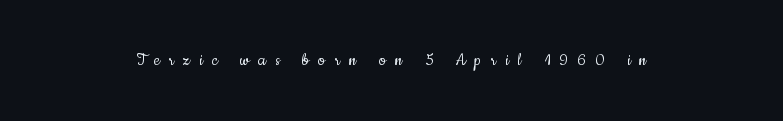
Q: Is the text bold? A: No.
Q: Is the text italic (slanted)? A: Yes.
Q: Is the text underlined? A: No.
Q: How is the paragraph aligned? A: Centered.
Q: Is the spacing between letters normal or unusually wide? A: Unusually wide.
